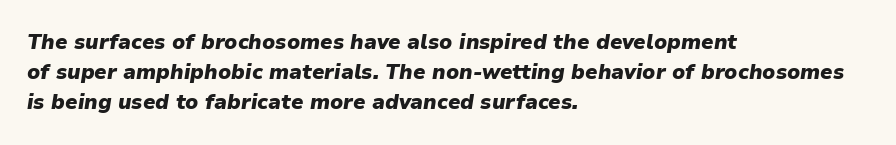
These words are printed bold, with thick strokes throughout. Honestly, there is no underline to notice here at all. These lines are set flush left with a ragged right edge. The glyphs look as if they've been sheared to an angle.
